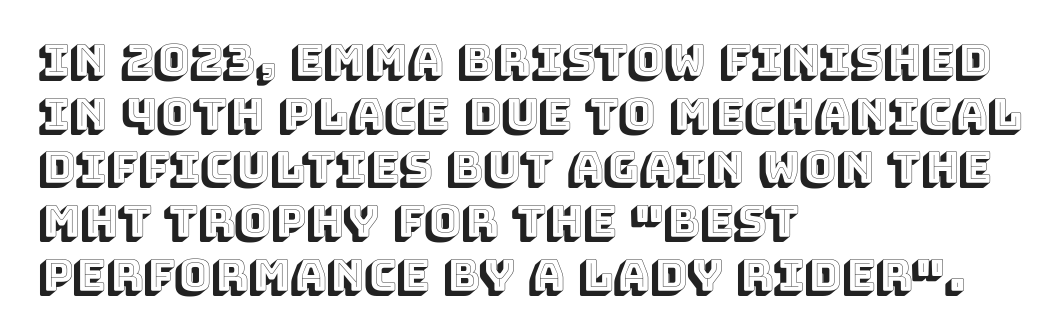
Q: Is the text italic (slanted)? A: No, it is upright.
Q: Is the text underlined? A: No.
Q: How is the paragraph aligned? A: Left-aligned.
Q: Is the spacing between letters normal or unusually wide? A: Normal.
Q: Width (condensed, normal, or wide)? A: Normal.
Q: x-height? A: Large.
Q: Monospaced? A: No.
